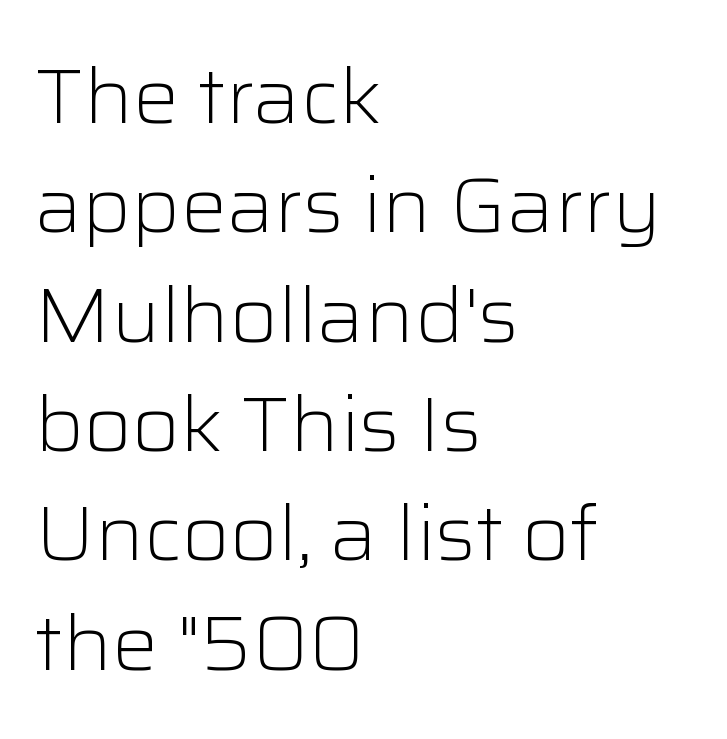
{"serif": "no", "italic": "no", "bold": "no", "weight": "light", "width": "normal", "stroke_contrast": "low", "x_height": "medium", "monospaced": "no", "underline": "no", "align": "left", "line_spacing": "normal", "line_spacing_ratio": 1.42, "letter_spacing": "normal", "letter_spacing_em": 0.0, "glyph_px": 77}
